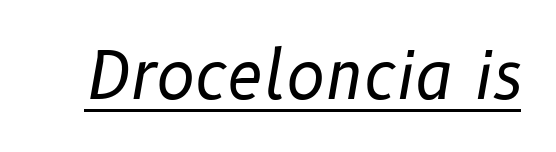
Slanted lettering throughout. Note the varied advance widths — an 'i' is clearly narrower than an 'm'. Beneath each row of characters lies a ruled line. Tracking value appears to be zero — textbook default spacing.
